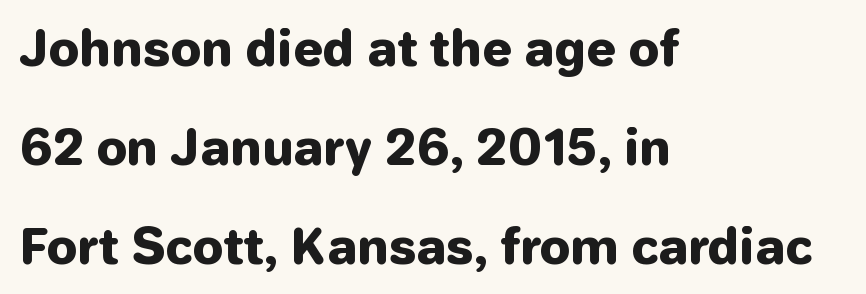
{"serif": "no", "italic": "no", "bold": "yes", "weight": "heavy", "width": "normal", "stroke_contrast": "low", "x_height": "medium", "monospaced": "no", "underline": "no", "align": "left", "line_spacing": "loose", "line_spacing_ratio": 2.06, "letter_spacing": "normal", "letter_spacing_em": 0.0, "glyph_px": 48}
